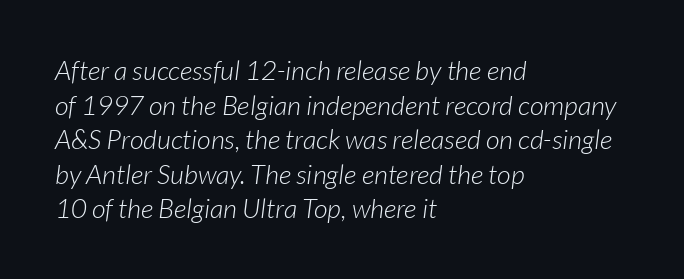
Q: Is the text bold? A: No.
Q: Is the text underlined? A: No.
Q: How is the paragraph aligned? A: Left-aligned.
Q: Is the spacing between letters normal or unusually wide? A: Normal.
Q: Is the spacing between lines tight, normal or loose? A: Normal.
